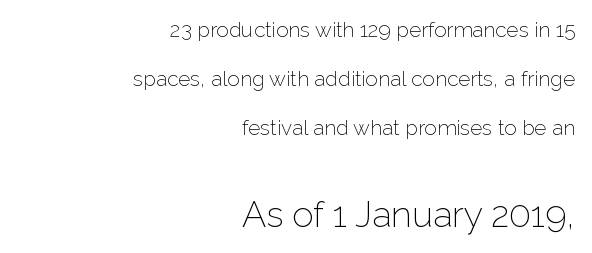
{"serif": "no", "italic": "no", "bold": "no", "weight": "light", "width": "normal", "stroke_contrast": "low", "x_height": "medium", "monospaced": "no", "underline": "no", "align": "right", "line_spacing": "loose", "line_spacing_ratio": 2.33, "letter_spacing": "normal", "letter_spacing_em": 0.0, "larger_block": "second", "size_ratio": 1.71, "glyph_px": 36}
